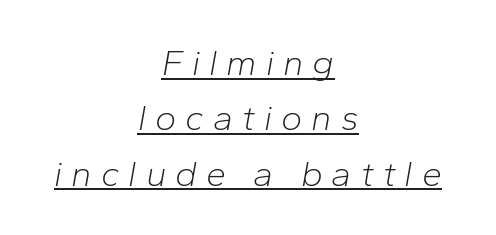
The image shows 36 px light type, italic (leaning right); set centered, normal line spacing (1.54x), unusually wide letter spacing (+0.25 em), underlined; low stroke contrast and a medium x-height.
